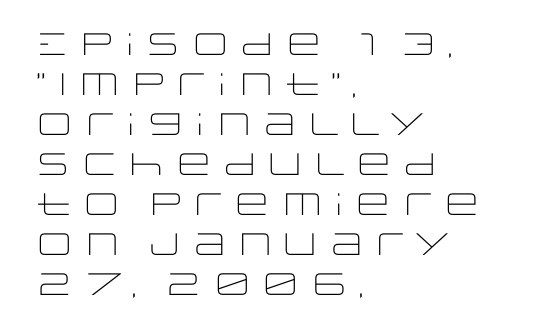
Q: Is the text bold? A: No.
Q: Is the text italic (slanted)? A: No, it is upright.
Q: Is the typeface a serif or a sans-serif typeface? A: Sans-serif.
Q: Is the text underlined? A: No.
Q: How is the paragraph aligned? A: Left-aligned.
Q: Is the spacing between letters normal or unusually wide? A: Normal.
Q: Is the spacing between lines tight, normal or loose? A: Normal.
Q: Width (condensed, normal, or wide)? A: Wide.
Q: Stroke contrast? A: Low.
Q: x-height? A: Large.
Q: Monospaced? A: No.
